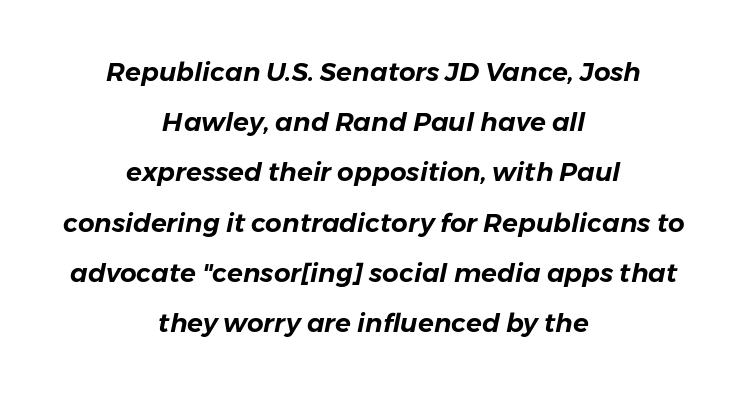
{"italic": "yes", "lean": "right", "slant_degrees": 11, "underline": "no", "align": "center", "line_spacing": "loose", "line_spacing_ratio": 1.93, "letter_spacing": "normal", "letter_spacing_em": 0.0, "glyph_px": 26}
